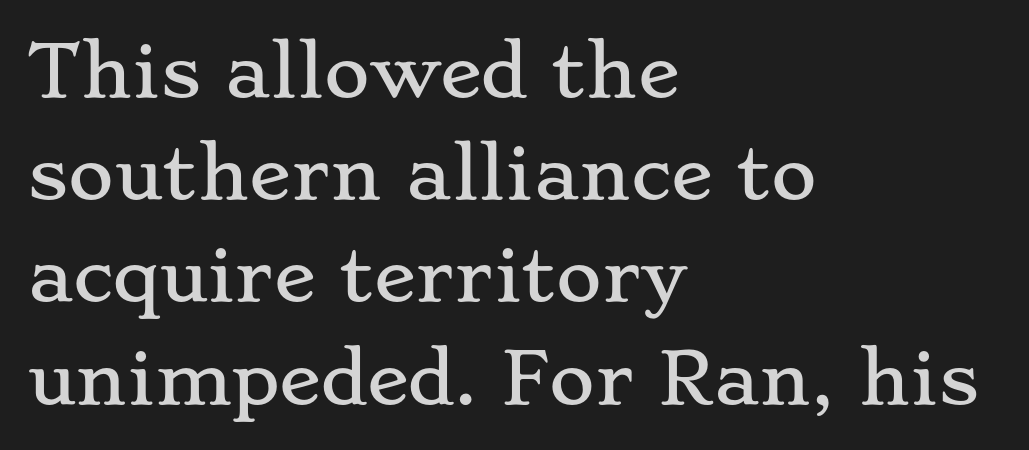
Yep, those are serifs on the letters. This sample has the flowing, uneven cadence of proportional lettering. Italic: no, the glyphs are upright roman. The horizontal fit of the characters is conventional and even. Reading down the column, the eye jumps a familiar distance to each next line. The area under the type is left untouched.
